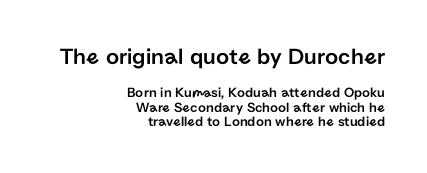
Q: Is the text italic (slanted)? A: No, it is upright.
Q: Is the text underlined? A: No.
Q: How is the paragraph aligned? A: Right-aligned.
Q: Is the spacing between letters normal or unusually wide? A: Normal.
Q: Is the spacing between lines tight, normal or loose? A: Tight.
Q: Which block of text is set in a larger size, the first (top) or the second (bottom)? A: The first (top) one.
